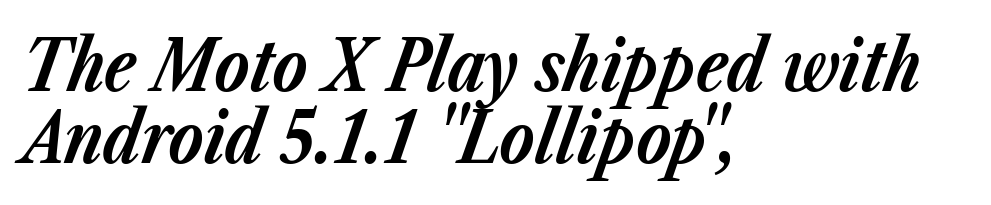
The image shows 71 px bold type, italic (leaning right); set left-aligned, tight line spacing (1.02x), normal letter spacing, not underlined; low stroke contrast and a medium x-height.
